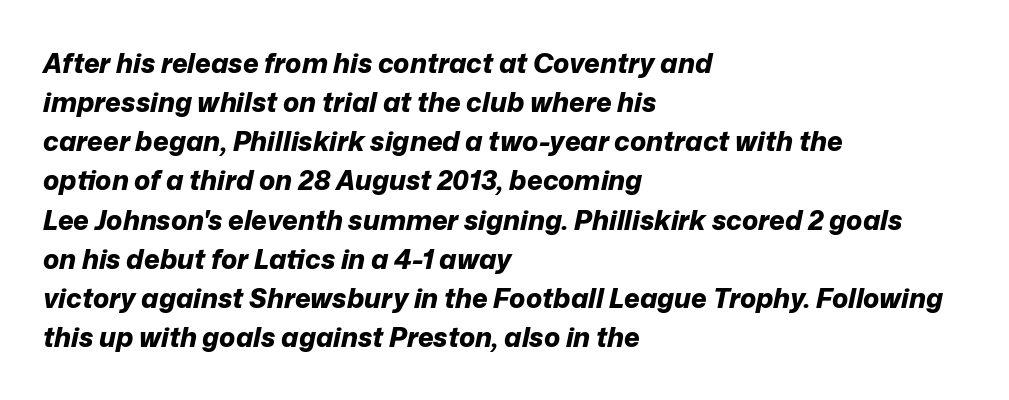
Regular leading. You'd pick this weight for a headline — it's a proper bold. The area under the type is left untouched. Slanted lettering throughout.
